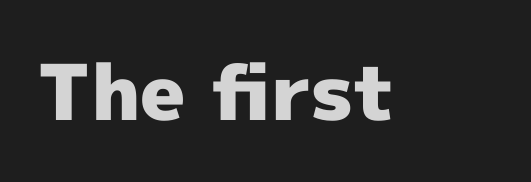
Ascenders rise straight up at ninety degrees. The face used here is a sans, in the tradition of grotesques and geometrics. These lines carry a lot of weight — the face is fully bold. Underline: absent.
